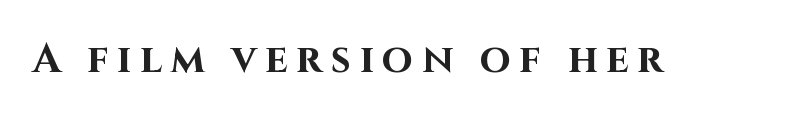
The image shows 40 px bold sans-serif type, upright; set unusually wide letter spacing (+0.21 em), not underlined; high stroke contrast and a large x-height.
